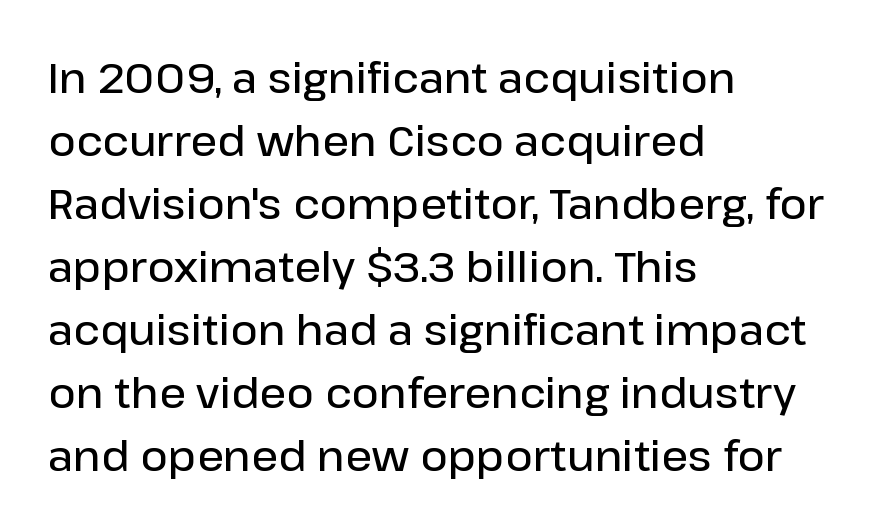
{"serif": "no", "italic": "no", "bold": "semi", "weight": "semibold", "width": "normal", "stroke_contrast": "low", "x_height": "medium", "monospaced": "no", "underline": "no", "align": "left", "line_spacing": "normal", "line_spacing_ratio": 1.5, "letter_spacing": "normal", "letter_spacing_em": 0.0, "glyph_px": 42}
